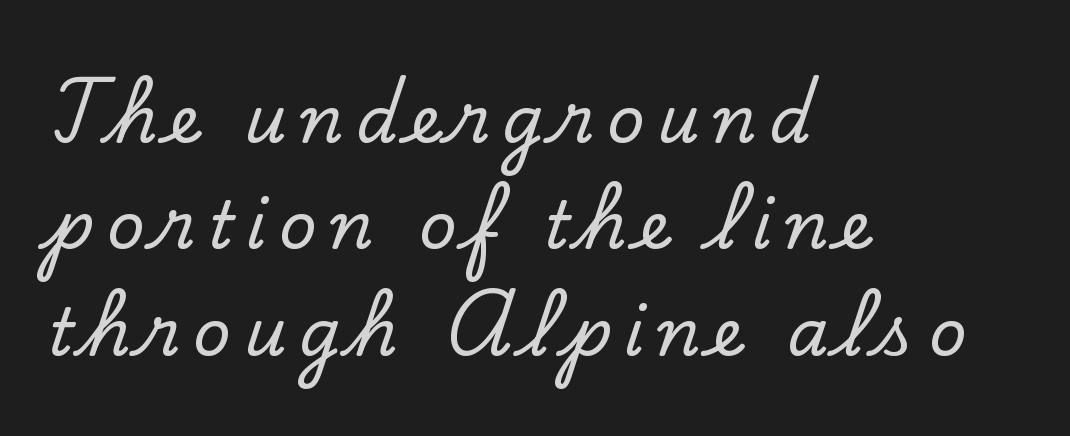
Underline: absent. Short and long lines alike share a common starting point at left. What kind of face is this? One with serifs. Rows of type keep a routine distance in the vertical direction.
